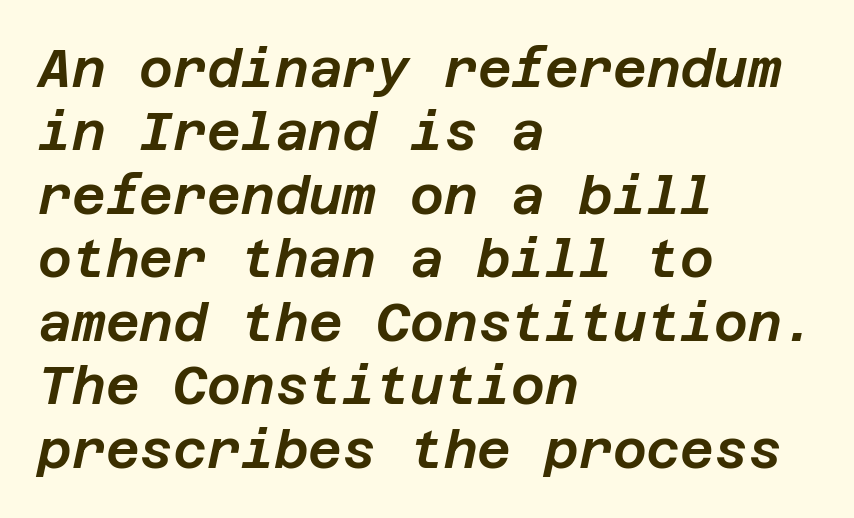
The image shows 52 px text type, italic (leaning right); set left-aligned, line spacing 1.22x, normal letter spacing, not underlined; low stroke contrast and a large x-height.
